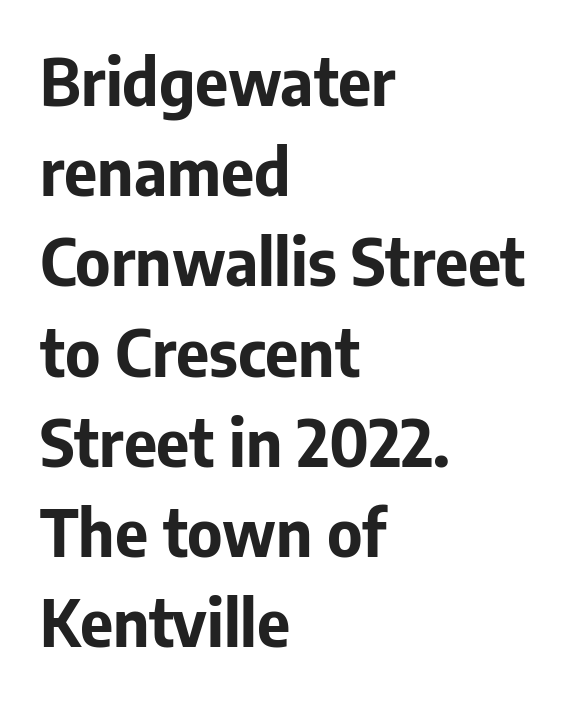
The image shows 64 px bold sans-serif type, upright; set left-aligned, normal line spacing (1.41x), normal letter spacing, not underlined; low stroke contrast and a medium x-height.
